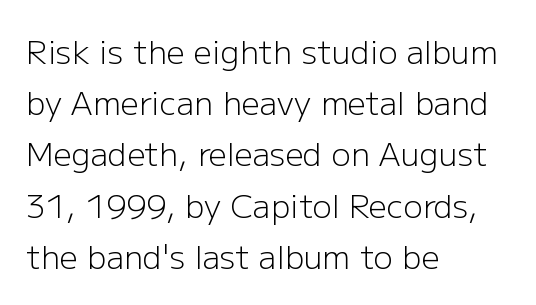
The space between consecutive lines is moderate. Look at the bottom of the vertical strokes: they stop flat, with no serifs. Horizontally, the lines are justified to the leading edge only. Do the characters align in a grid? No, the font is proportional.
